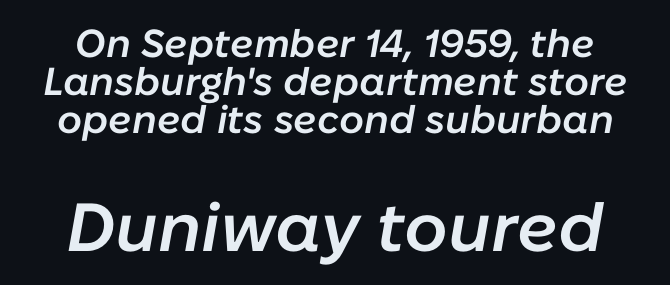
Q: Is the text bold? A: Semi-bold.
Q: Is the text italic (slanted)? A: Yes, it leans right by about 10 degrees.
Q: Is the text underlined? A: No.
Q: Is the spacing between letters normal or unusually wide? A: Normal.
Q: Is the spacing between lines tight, normal or loose? A: Tight.
Q: Which block of text is set in a larger size, the first (top) or the second (bottom)? A: The second (bottom) one.
Q: Width (condensed, normal, or wide)? A: Normal.
Q: Stroke contrast? A: Low.
Q: x-height? A: Medium.
Q: Monospaced? A: No.
